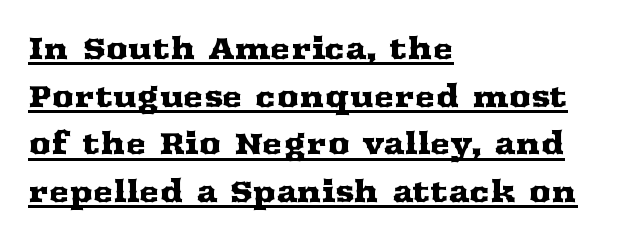
{"serif": "yes", "italic": "no", "width": "wide", "stroke_contrast": "medium", "x_height": "medium", "monospaced": "no", "underline": "yes", "align": "left", "line_spacing": "normal", "line_spacing_ratio": 1.54, "letter_spacing": "normal", "letter_spacing_em": 0.0, "glyph_px": 31}
